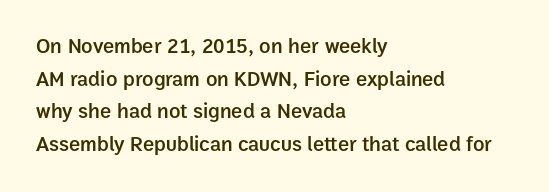
{"italic": "no", "bold": "semi", "underline": "no", "align": "left", "line_spacing": "normal", "line_spacing_ratio": 1.55, "letter_spacing": "normal", "letter_spacing_em": 0.0, "glyph_px": 21}
